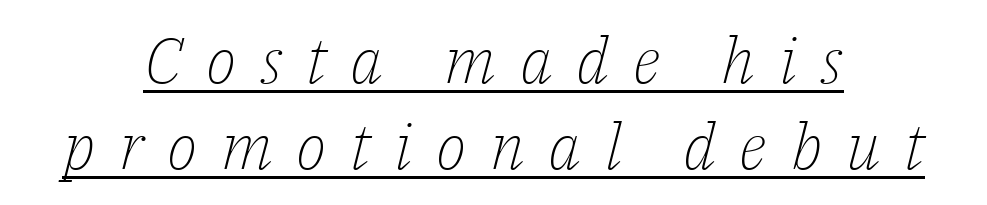
The image shows 64 px light serif type, italic (leaning right); set centered, normal line spacing (1.35x), unusually wide letter spacing (+0.37 em), underlined; low stroke contrast and a medium x-height.
